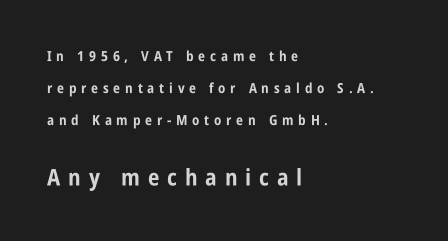
The image shows 23 px bold type, upright; set left-aligned, loose line spacing (2.29x), unusually wide letter spacing (+0.34 em), not underlined; the second (bottom) block is 1.64x larger.
